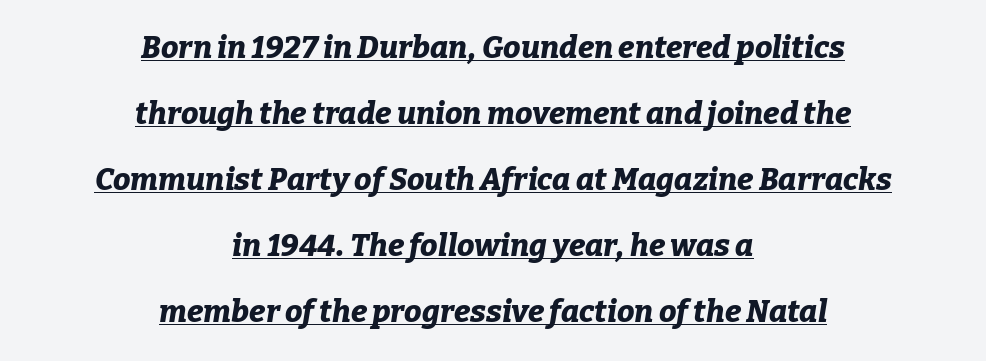
Reading down the column, the eye jumps a long way to each next line. The rendering applies a slant to the glyphs. These lines stack symmetrically, like a column narrowing and widening about its center. A continuous stroke trails under the words, as in a hyperlink. Students, this is bold: see how much ink each stroke carries. The tracking reads as untouched default to a designer's eye.
